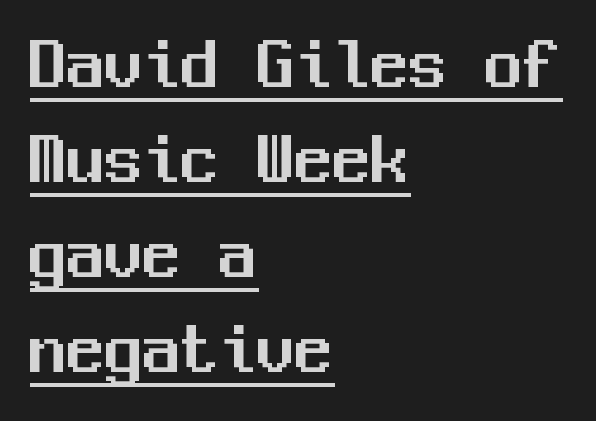
{"serif": "no", "italic": "no", "width": "normal", "stroke_contrast": "medium", "x_height": "medium", "monospaced": "yes", "underline": "yes", "align": "left", "line_spacing": "normal", "line_spacing_ratio": 1.25, "letter_spacing": "normal", "letter_spacing_em": 0.0, "glyph_px": 76}
